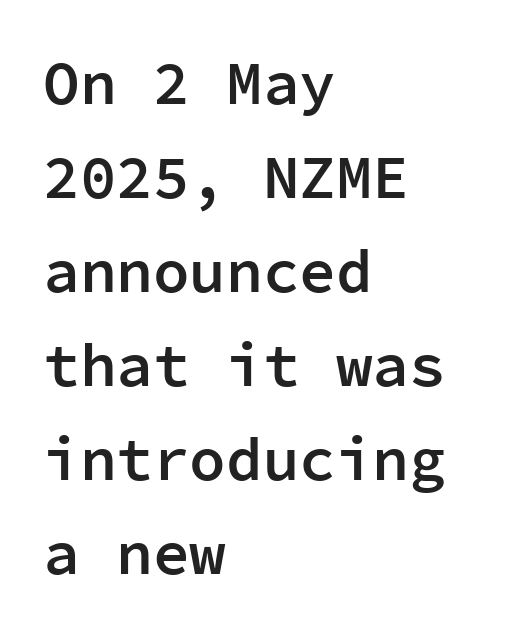
{"serif": "no", "italic": "no", "bold": "semi", "weight": "semibold", "width": "normal", "stroke_contrast": "low", "x_height": "medium", "monospaced": "yes", "underline": "no", "align": "left", "line_spacing": "normal", "line_spacing_ratio": 1.54, "letter_spacing": "normal", "letter_spacing_em": 0.0, "glyph_px": 61}
